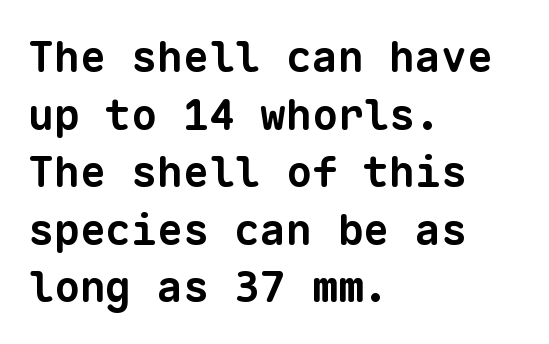
{"serif": "no", "bold": "yes", "weight": "bold", "width": "normal", "stroke_contrast": "low", "x_height": "medium", "monospaced": "yes", "underline": "no", "align": "left", "line_spacing": "normal", "line_spacing_ratio": 1.34, "letter_spacing": "normal", "letter_spacing_em": 0.0, "glyph_px": 43}
